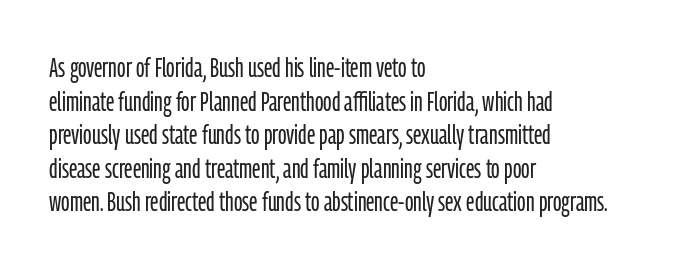
The image shows 28 px light, condensed sans-serif type, upright; set left-aligned, line spacing 1.2x, normal letter spacing, not underlined; low stroke contrast and a medium x-height.
